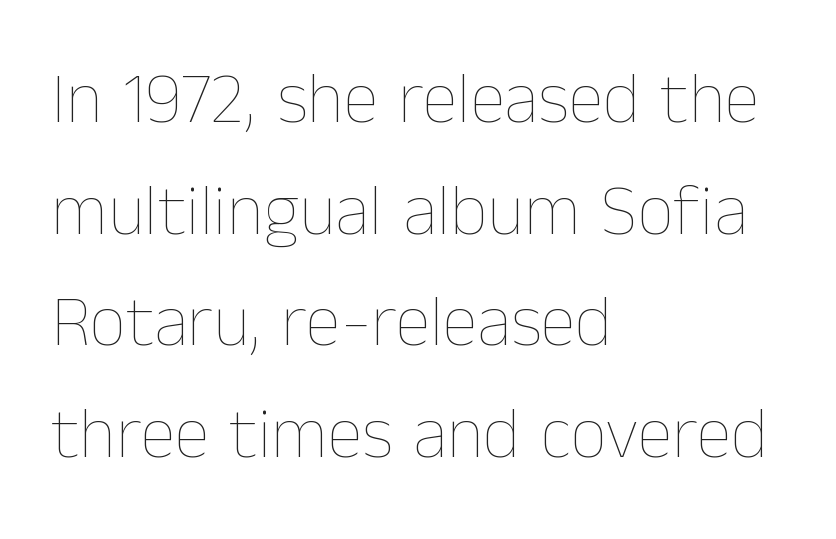
Is the type heavy? It reads as light-to-regular instead. A typesetter would call this proportional, since set widths differ per character. Leftover space on each line is placed entirely after the last word. Look at the tracking — it's just the regular setting, nothing added. Check the space under the baseline: it is left empty.
